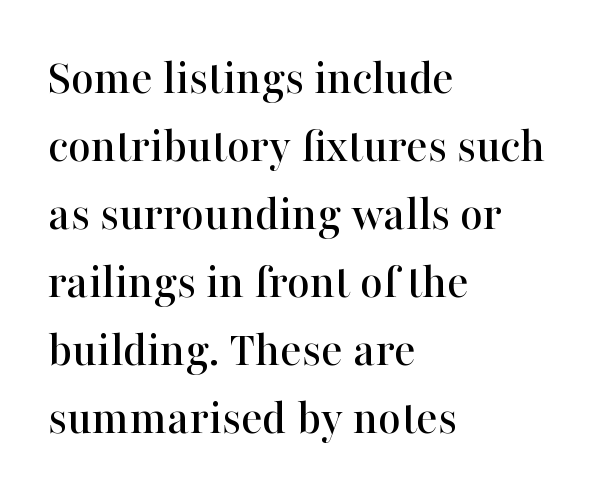
{"serif": "yes", "italic": "no", "width": "normal", "stroke_contrast": "high", "x_height": "medium", "monospaced": "no", "underline": "no", "align": "left", "line_spacing": "normal", "line_spacing_ratio": 1.36, "letter_spacing": "normal", "letter_spacing_em": 0.0, "glyph_px": 50}
